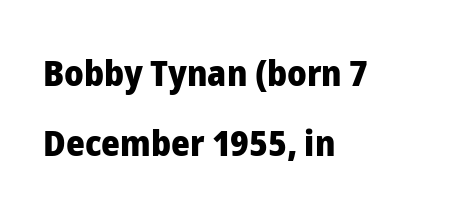
The image shows 36 px heavy sans-serif type, upright; set left-aligned, loose line spacing (1.95x), normal letter spacing, not underlined; low stroke contrast and a medium x-height.
